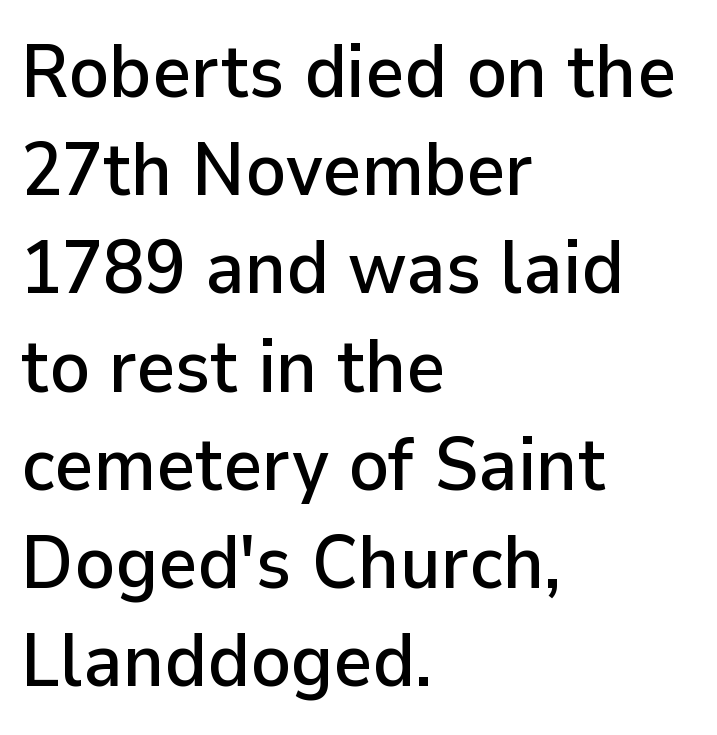
Q: Is the text italic (slanted)? A: No, it is upright.
Q: Is the typeface a serif or a sans-serif typeface? A: Sans-serif.
Q: Is the text underlined? A: No.
Q: How is the paragraph aligned? A: Left-aligned.
Q: Is the spacing between letters normal or unusually wide? A: Normal.
Q: Is the spacing between lines tight, normal or loose? A: Normal.
Q: Width (condensed, normal, or wide)? A: Normal.
Q: Stroke contrast? A: Low.
Q: x-height? A: Medium.
Q: Monospaced? A: No.
